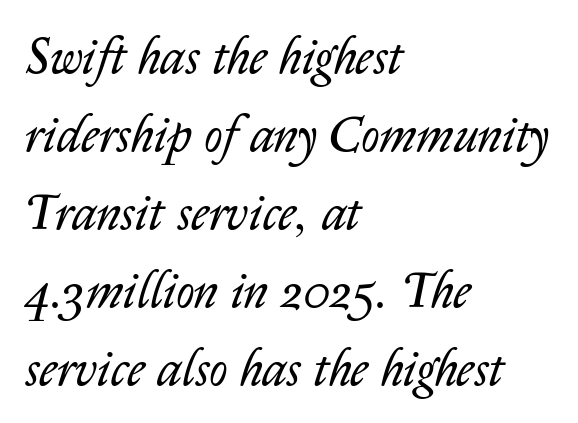
Q: Is the text bold? A: No.
Q: Is the text italic (slanted)? A: Yes, it leans right by about 14 degrees.
Q: Is the text underlined? A: No.
Q: How is the paragraph aligned? A: Left-aligned.
Q: Is the spacing between letters normal or unusually wide? A: Normal.
Q: Is the spacing between lines tight, normal or loose? A: Normal.
Q: Width (condensed, normal, or wide)? A: Normal.
Q: Stroke contrast? A: Low.
Q: x-height? A: Medium.
Q: Monospaced? A: No.
